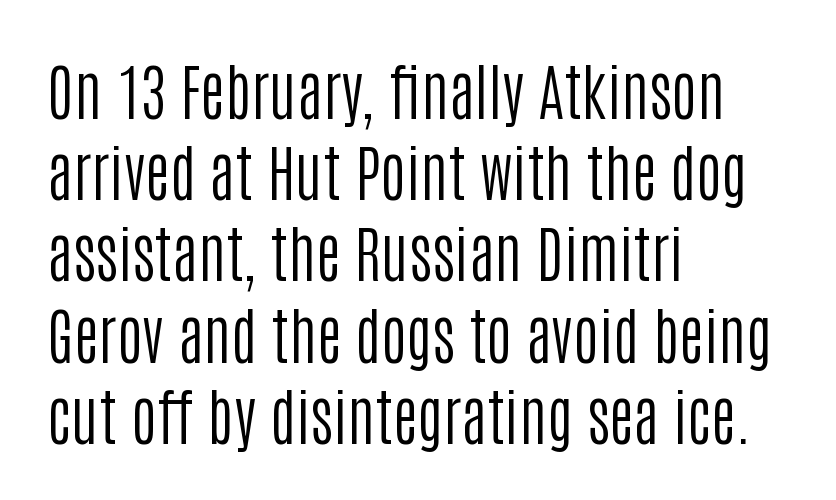
Each word holds together tightly as a unit, with standard inter-letter gaps. This sample has the flowing, uneven cadence of proportional lettering. Regular leading. Serifs: no, the terminals of the letterforms are clean. This rendering uses left alignment, leaving the right contour irregular. Beneath every word, the page is bare.
